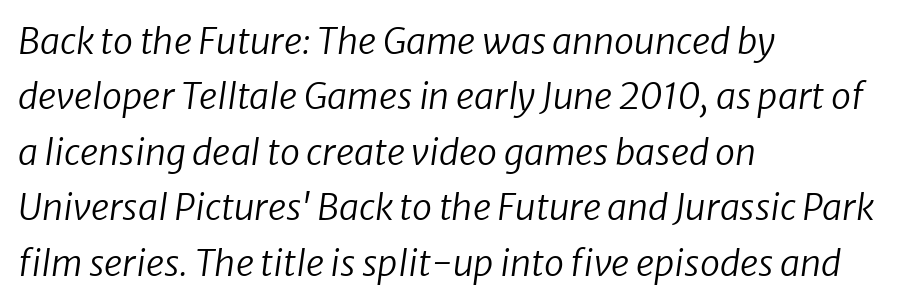
Each new line begins a customary step beneath the previous one. All the whitespace from short lines collects on the right. Clear beneath every line of the passage. Character widths vary here, with narrow letters taking less room than wide ones.
